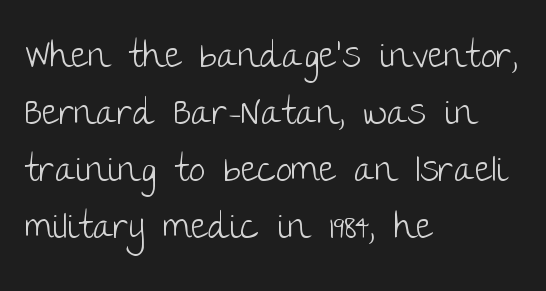
The image shows 37 px light sans-serif type, upright; set left-aligned, normal line spacing (1.54x), normal letter spacing, not underlined; low stroke contrast and a large x-height.
